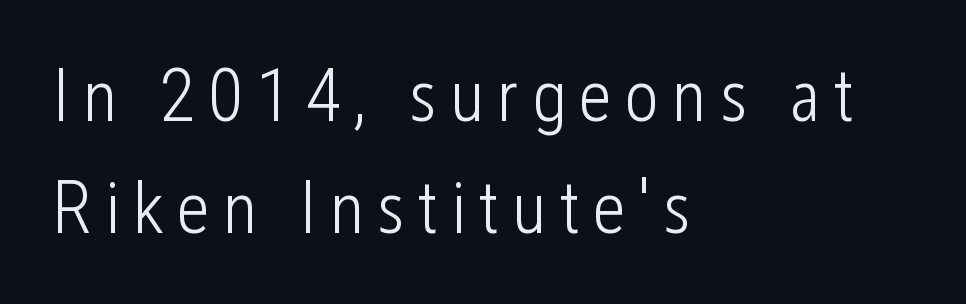
Q: Is the text bold? A: No.
Q: Is the text italic (slanted)? A: No, it is upright.
Q: Is the typeface a serif or a sans-serif typeface? A: Sans-serif.
Q: Is the text underlined? A: No.
Q: How is the paragraph aligned? A: Left-aligned.
Q: Is the spacing between lines tight, normal or loose? A: Normal.
Q: Width (condensed, normal, or wide)? A: Condensed.
Q: Stroke contrast? A: Low.
Q: x-height? A: Medium.
Q: Monospaced? A: No.
